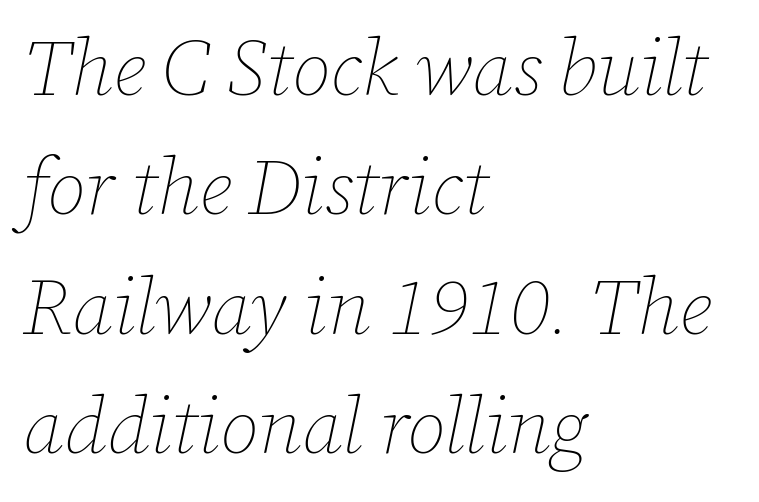
Q: Is the text bold? A: No.
Q: Is the text italic (slanted)? A: Yes, it leans right by about 12 degrees.
Q: Is the text underlined? A: No.
Q: How is the paragraph aligned? A: Left-aligned.
Q: Is the spacing between letters normal or unusually wide? A: Normal.
Q: Is the spacing between lines tight, normal or loose? A: Normal.
Q: Width (condensed, normal, or wide)? A: Normal.
Q: Stroke contrast? A: Low.
Q: x-height? A: Medium.
Q: Monospaced? A: No.
